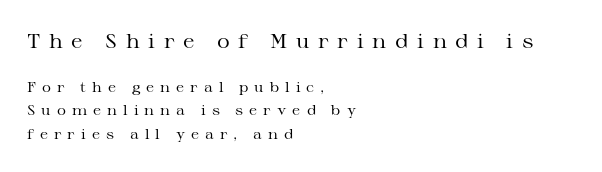
{"italic": "no", "bold": "no", "underline": "no", "align": "left", "line_spacing": "normal", "line_spacing_ratio": 1.69, "letter_spacing": "wide", "letter_spacing_em": 0.43, "larger_block": "first", "size_ratio": 1.43, "glyph_px": 20}
